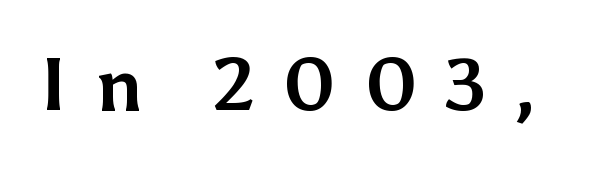
Q: Is the text bold? A: Yes.
Q: Is the text italic (slanted)? A: No, it is upright.
Q: Is the typeface a serif or a sans-serif typeface? A: Sans-serif.
Q: Is the text underlined? A: No.
Q: Is the spacing between letters normal or unusually wide? A: Unusually wide.
Q: Width (condensed, normal, or wide)? A: Normal.
Q: Stroke contrast? A: Medium.
Q: x-height? A: Medium.
Q: Monospaced? A: No.
